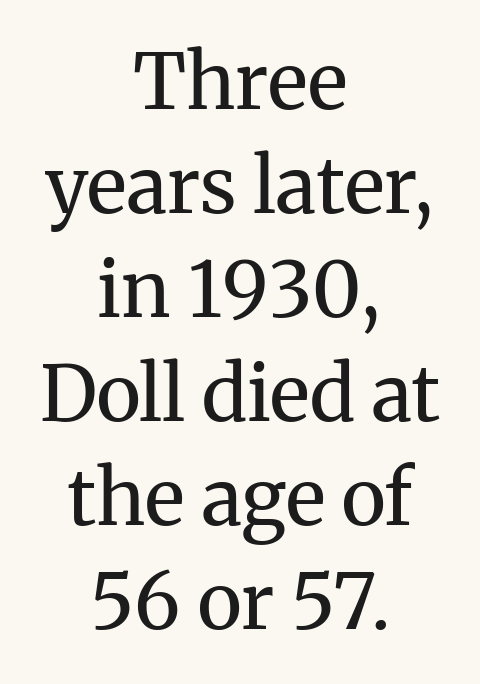
The image shows 77 px regular-weight serif type, upright; set centered, normal line spacing (1.35x), normal letter spacing, not underlined; medium stroke contrast and a medium x-height.
